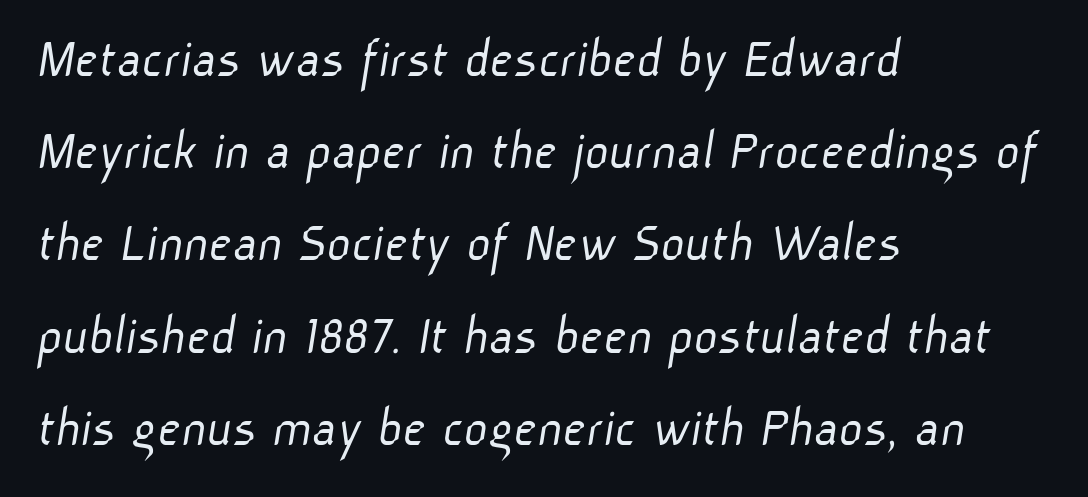
The image shows 58 px light sans-serif type; set left-aligned, normal line spacing (1.59x), normal letter spacing, not underlined; low stroke contrast and a medium x-height.
